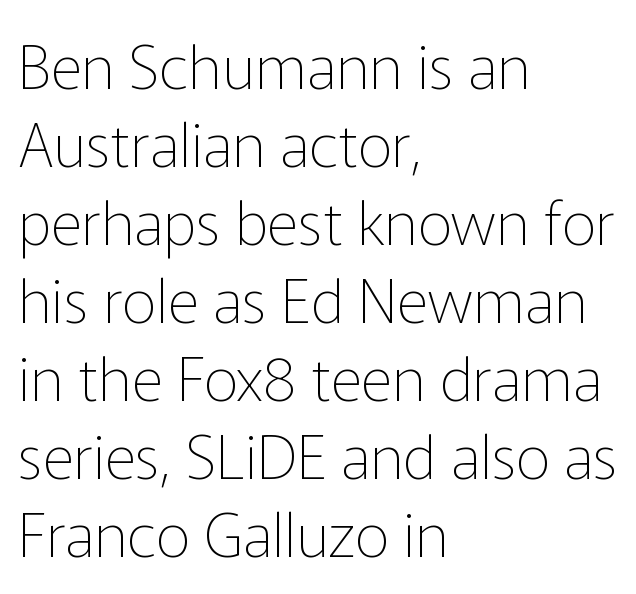
Is this a fixed-width face? No — the glyphs have proportional, varying widths. In terms of posture, this sample is upright. Each stroke keeps to a modest, everyday thickness or less. The passage shown is not underscored anywhere. These lines are set flush left with a ragged right edge. Interline gaps are of average width in this sample.
